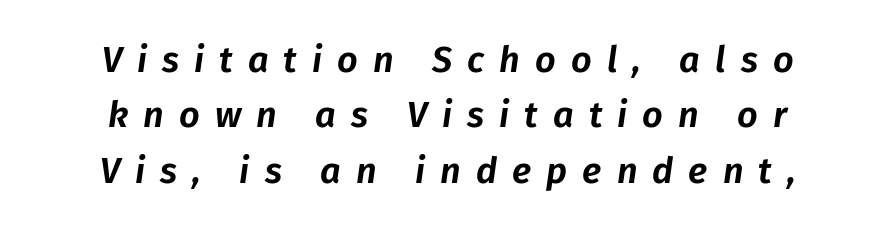
The image shows 36 px text type, italic (leaning right); set centered, normal line spacing (1.54x), unusually wide letter spacing (+0.42 em), not underlined; low stroke contrast and a medium x-height.
